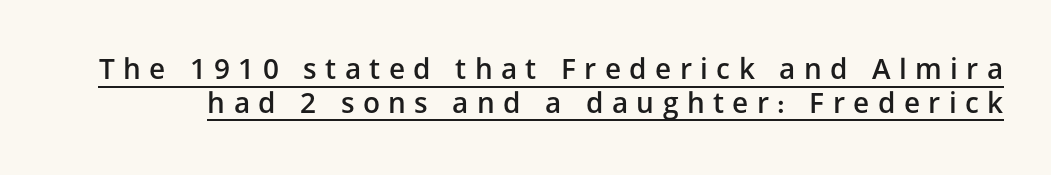
The image shows 28 px semibold sans-serif type, upright; set line spacing 1.21x, unusually wide letter spacing (+0.3 em), underlined; low stroke contrast and a medium x-height.
